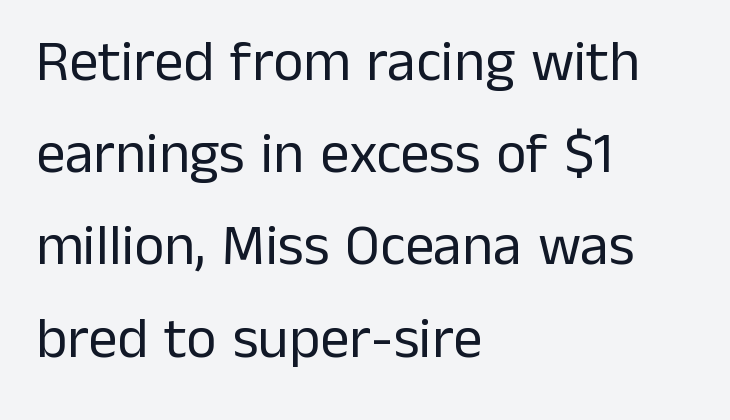
Q: Is the text bold? A: No.
Q: Is the text italic (slanted)? A: No, it is upright.
Q: Is the typeface a serif or a sans-serif typeface? A: Sans-serif.
Q: Is the text underlined? A: No.
Q: How is the paragraph aligned? A: Left-aligned.
Q: Is the spacing between letters normal or unusually wide? A: Normal.
Q: Is the spacing between lines tight, normal or loose? A: Normal.
Q: Width (condensed, normal, or wide)? A: Normal.
Q: Stroke contrast? A: Low.
Q: x-height? A: Medium.
Q: Monospaced? A: No.
